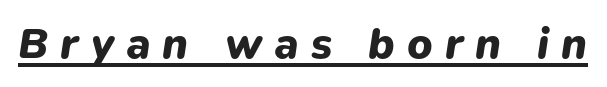
Q: Is the text bold? A: Yes.
Q: Is the text italic (slanted)? A: Yes, it leans right by about 9 degrees.
Q: Is the text underlined? A: Yes.
Q: Is the spacing between letters normal or unusually wide? A: Unusually wide.
Q: Width (condensed, normal, or wide)? A: Normal.
Q: Stroke contrast? A: Low.
Q: x-height? A: Medium.
Q: Monospaced? A: No.
